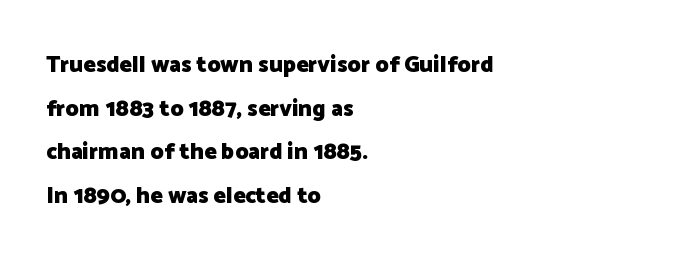
Q: Is the text bold? A: Yes.
Q: Is the text italic (slanted)? A: No, it is upright.
Q: Is the text underlined? A: No.
Q: How is the paragraph aligned? A: Left-aligned.
Q: Is the spacing between letters normal or unusually wide? A: Normal.
Q: Is the spacing between lines tight, normal or loose? A: Loose.
